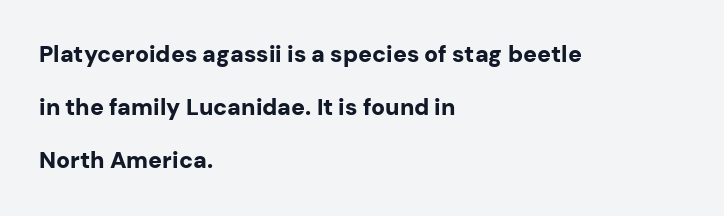
Q: Is the text bold? A: Yes.
Q: Is the text italic (slanted)? A: No, it is upright.
Q: Is the text underlined? A: No.
Q: How is the paragraph aligned? A: Left-aligned.
Q: Is the spacing between letters normal or unusually wide? A: Normal.
Q: Is the spacing between lines tight, normal or loose? A: Loose.
